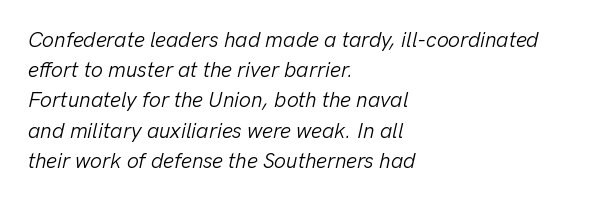
The image shows 21 px text type, italic (leaning right); set left-aligned, normal line spacing (1.44x), normal letter spacing, not underlined.
